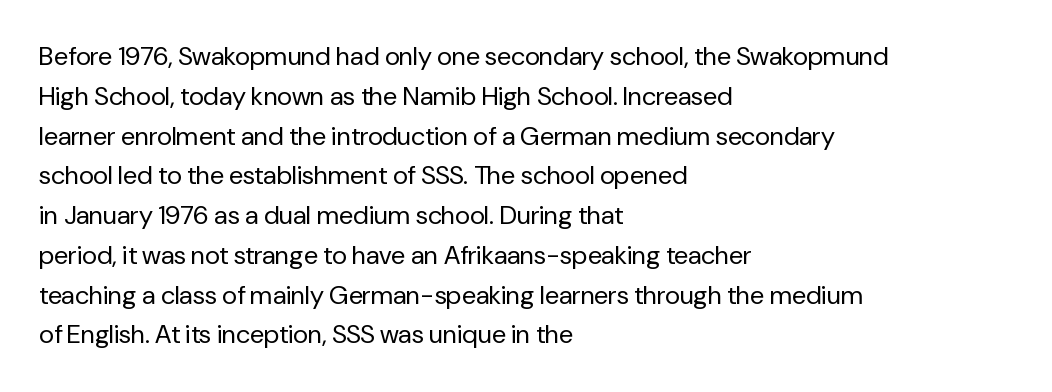
Q: Is the text bold? A: No.
Q: Is the text italic (slanted)? A: No, it is upright.
Q: Is the text underlined? A: No.
Q: How is the paragraph aligned? A: Left-aligned.
Q: Is the spacing between letters normal or unusually wide? A: Normal.
Q: Is the spacing between lines tight, normal or loose? A: Normal.
